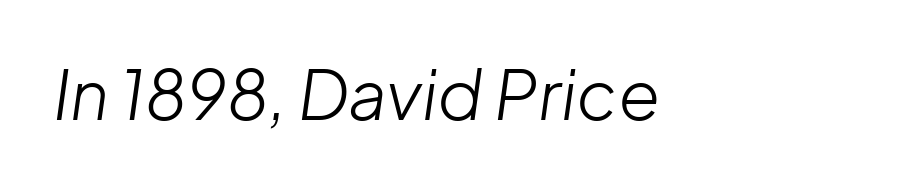
The passage is arranged the way most books set body copy — flush left. Weight: in the light-to-regular range. The lettering tilts uniformly, giving the passage an italic look. A typesetter would call this proportional, since set widths differ per character.
